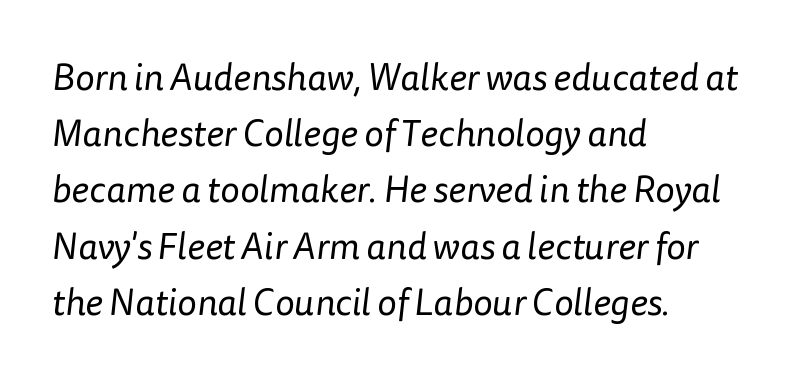
The image shows 37 px regular-weight sans-serif type; set left-aligned, normal line spacing (1.52x), normal letter spacing, not underlined; low stroke contrast and a medium x-height.
